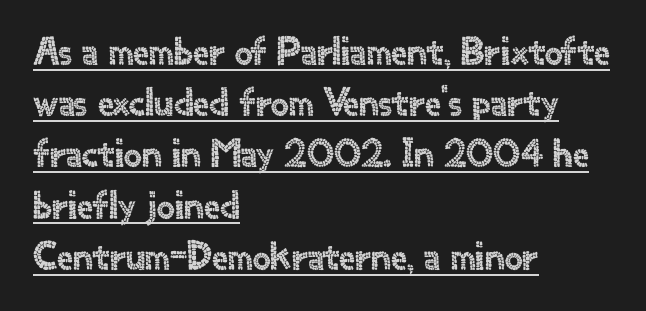
The image shows 40 px sans-serif type, upright; set left-aligned, normal line spacing (1.28x), normal letter spacing, underlined; a small x-height.
